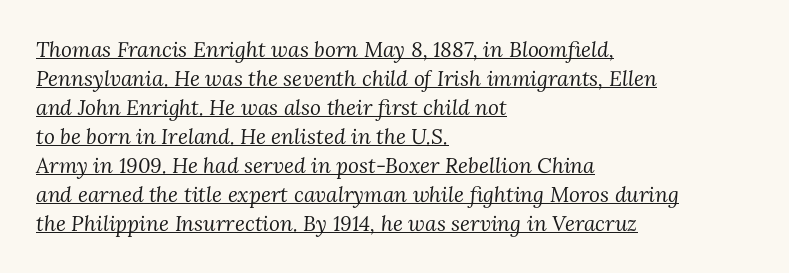
Spacing between characters is what you'd get straight out of the box. Italic: yes, the glyphs are oblique. Every row of glyphs begins at an identical x-position on the left. The face used here appears with an underline applied.
